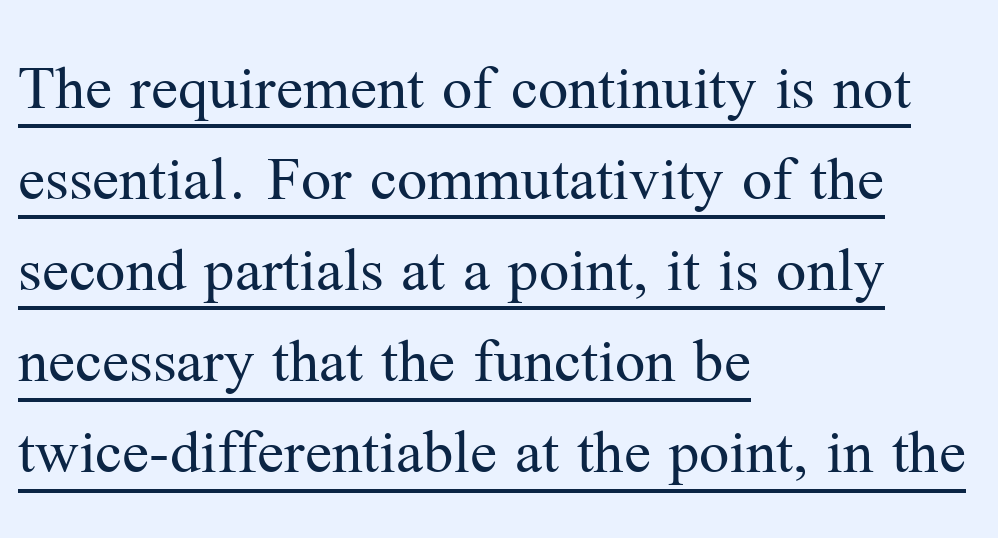
The image shows 67 px regular-weight serif type, upright; set left-aligned, normal line spacing (1.36x), normal letter spacing, underlined; medium stroke contrast and a medium x-height.
